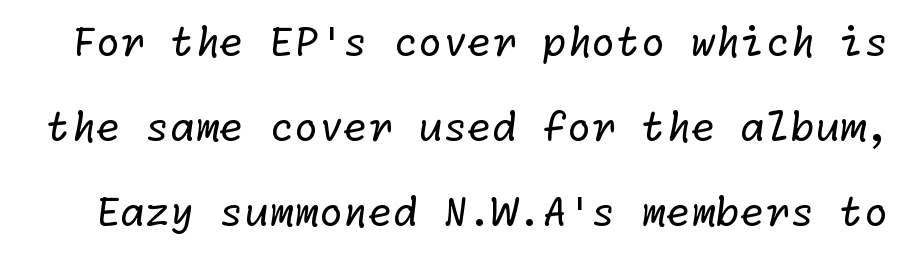
{"serif": "no", "bold": "no", "weight": "regular", "width": "normal", "stroke_contrast": "low", "x_height": "medium", "underline": "no", "line_spacing": "loose", "line_spacing_ratio": 2.13, "letter_spacing": "normal", "letter_spacing_em": 0.0, "glyph_px": 40}
